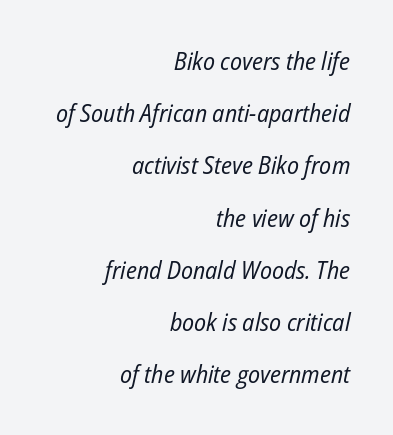
The image shows 25 px text type, italic (leaning right); set right-aligned, loose line spacing (2.09x), normal letter spacing, not underlined.
